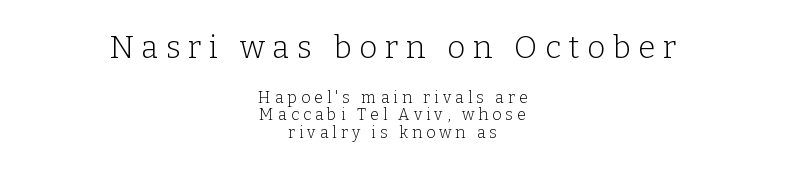
{"serif": "yes", "italic": "no", "bold": "no", "weight": "light", "width": "normal", "stroke_contrast": "low", "x_height": "medium", "monospaced": "no", "underline": "no", "align": "center", "line_spacing": "tight", "line_spacing_ratio": 1.1, "letter_spacing": "wide", "letter_spacing_em": 0.25, "larger_block": "first", "size_ratio": 1.94, "glyph_px": 31}
